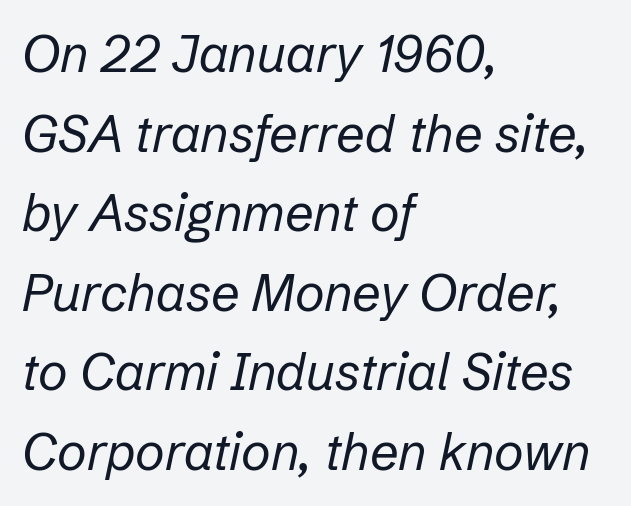
Q: Is the text bold? A: No.
Q: Is the text italic (slanted)? A: Yes, it leans right by about 12 degrees.
Q: Is the text underlined? A: No.
Q: How is the paragraph aligned? A: Left-aligned.
Q: Is the spacing between letters normal or unusually wide? A: Normal.
Q: Is the spacing between lines tight, normal or loose? A: Normal.
Q: Width (condensed, normal, or wide)? A: Normal.
Q: Stroke contrast? A: Low.
Q: x-height? A: Medium.
Q: Monospaced? A: No.
